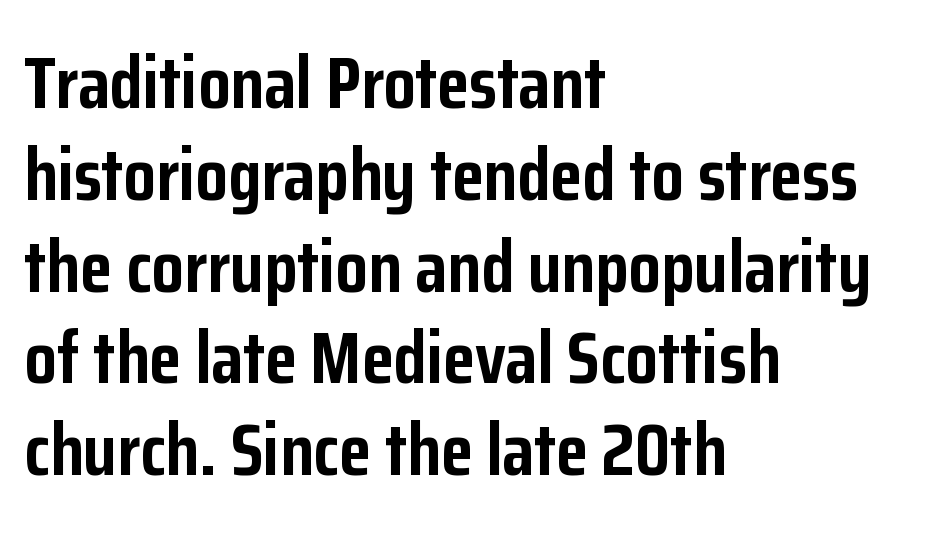
A typesetter would call this zero additional tracking. Each row of text sits above clean, open space. Think of a printed novel: that variable character pitch is what you see here. The passage is arranged the way most books set body copy — flush left.
